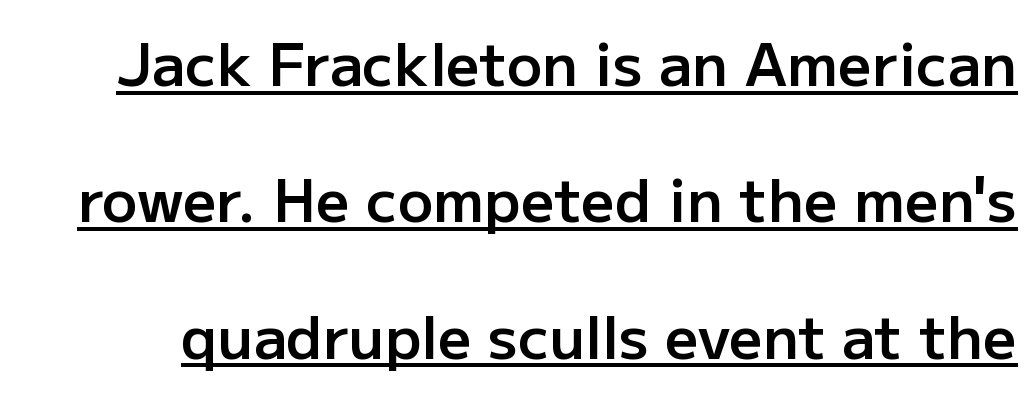
{"serif": "no", "italic": "no", "bold": "semi", "weight": "semibold", "width": "normal", "stroke_contrast": "low", "x_height": "medium", "monospaced": "no", "underline": "yes", "line_spacing": "loose", "line_spacing_ratio": 2.31, "letter_spacing": "normal", "letter_spacing_em": 0.0, "glyph_px": 59}
